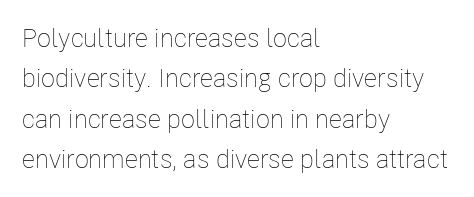
The image shows 26 px text type, upright; set left-aligned, normal line spacing (1.55x), normal letter spacing, not underlined.
